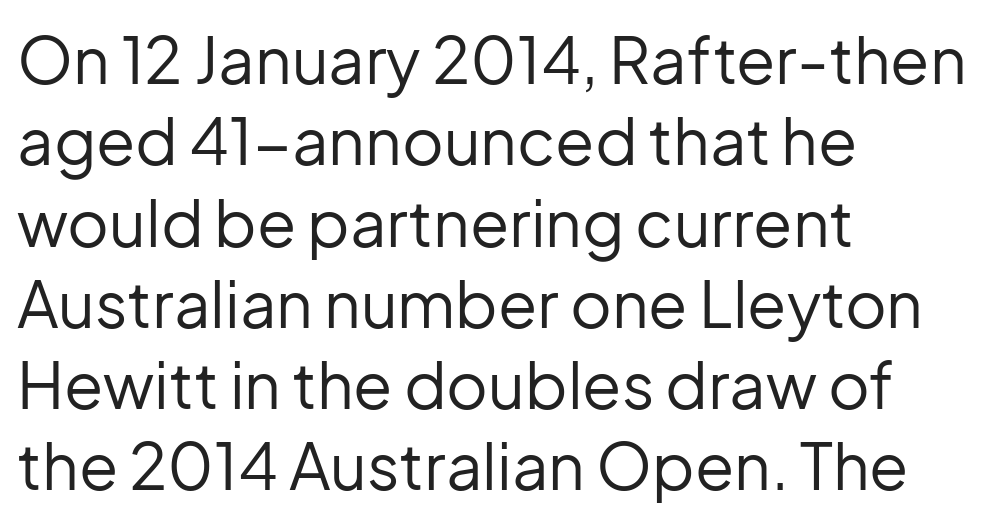
Q: Is the text bold? A: No.
Q: Is the text italic (slanted)? A: No, it is upright.
Q: Is the typeface a serif or a sans-serif typeface? A: Sans-serif.
Q: Is the text underlined? A: No.
Q: How is the paragraph aligned? A: Left-aligned.
Q: Is the spacing between letters normal or unusually wide? A: Normal.
Q: Is the spacing between lines tight, normal or loose? A: Normal.
Q: Width (condensed, normal, or wide)? A: Normal.
Q: Stroke contrast? A: Low.
Q: x-height? A: Medium.
Q: Monospaced? A: No.
